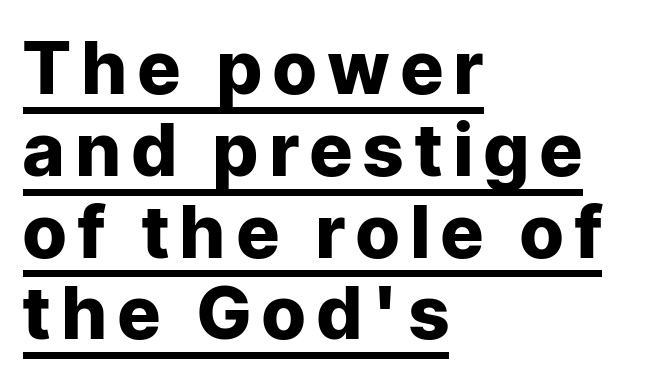
The image shows 73 px heavy sans-serif type, upright; set left-aligned, tight line spacing (1.12x), underlined; low stroke contrast and a medium x-height.
